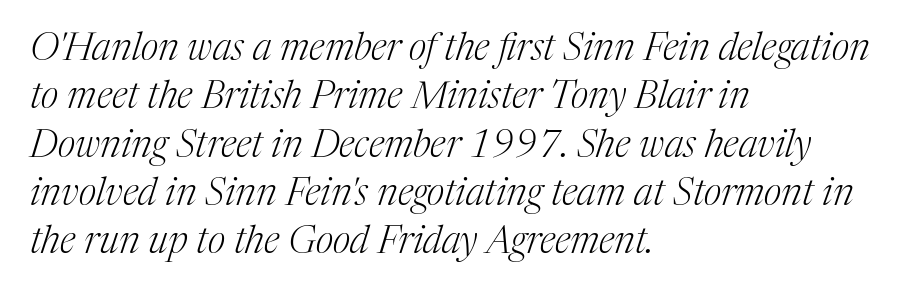
{"serif": "yes", "italic": "yes", "lean": "right", "slant_degrees": 17, "bold": "no", "weight": "light", "width": "normal", "stroke_contrast": "medium", "x_height": "medium", "monospaced": "no", "underline": "no", "align": "left", "line_spacing": "normal", "line_spacing_ratio": 1.27, "letter_spacing": "normal", "letter_spacing_em": 0.0, "glyph_px": 38}
